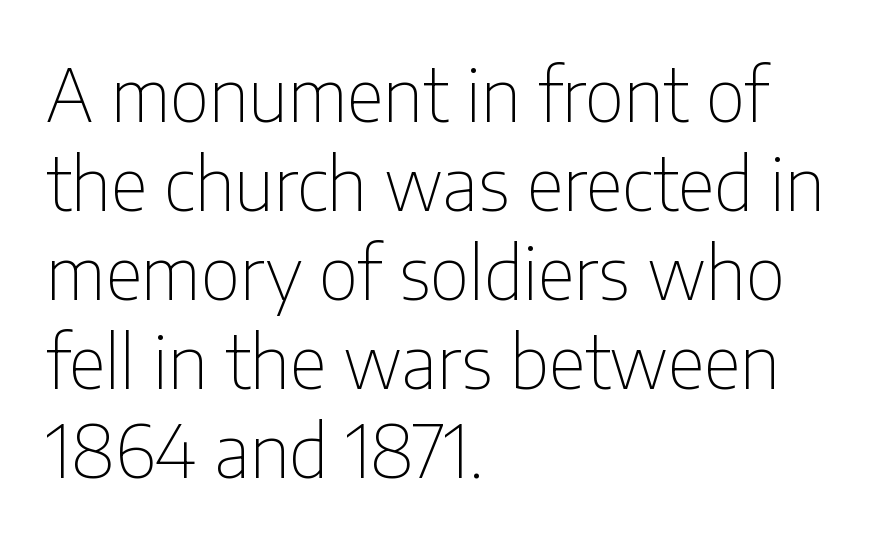
Q: Is the text bold? A: No.
Q: Is the text italic (slanted)? A: No, it is upright.
Q: Is the typeface a serif or a sans-serif typeface? A: Sans-serif.
Q: Is the text underlined? A: No.
Q: How is the paragraph aligned? A: Left-aligned.
Q: Is the spacing between letters normal or unusually wide? A: Normal.
Q: Width (condensed, normal, or wide)? A: Condensed.
Q: Stroke contrast? A: Low.
Q: x-height? A: Medium.
Q: Monospaced? A: No.
